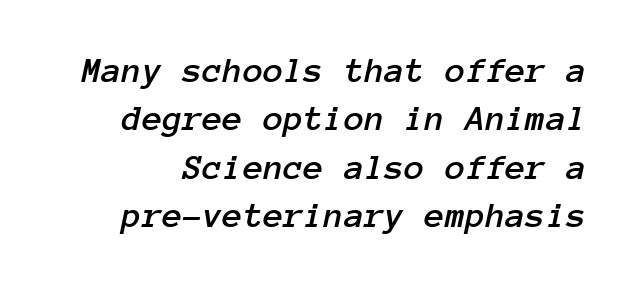
{"italic": "yes", "lean": "right", "slant_degrees": 12, "width": "normal", "stroke_contrast": "low", "x_height": "medium", "monospaced": "yes", "underline": "no", "line_spacing": "normal", "line_spacing_ratio": 1.31, "letter_spacing": "normal", "letter_spacing_em": 0.0, "glyph_px": 37}
